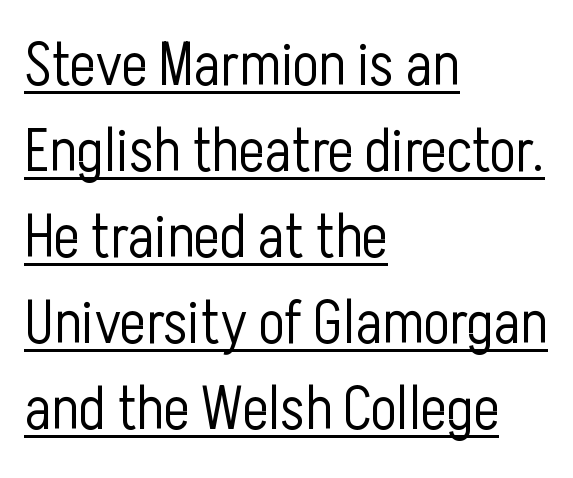
The image shows 61 px light, condensed sans-serif type, upright; set left-aligned, normal line spacing (1.41x), normal letter spacing, underlined; low stroke contrast and a medium x-height.
